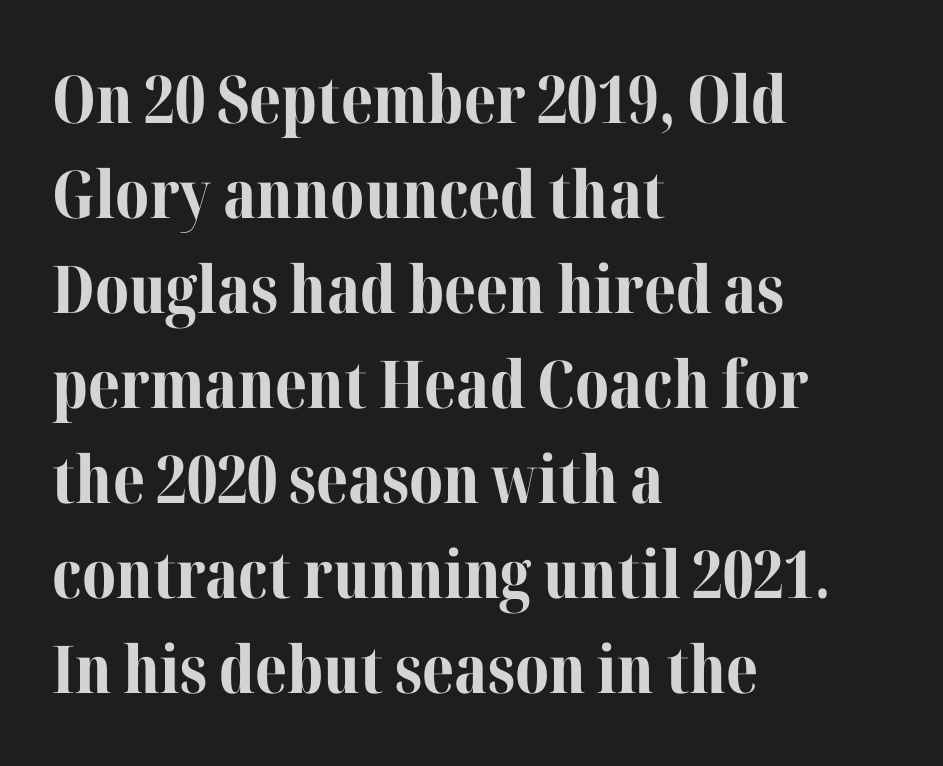
When letters stand straight like this, we call the style roman or upright. Type style note: has serifs. A dark, heavy texture on the line: the type is bold. The type is set solid horizontally, with unmodified tracking. Note the varied advance widths — an 'i' is clearly narrower than an 'm'. The vertical gap from one line to the next is medium.
